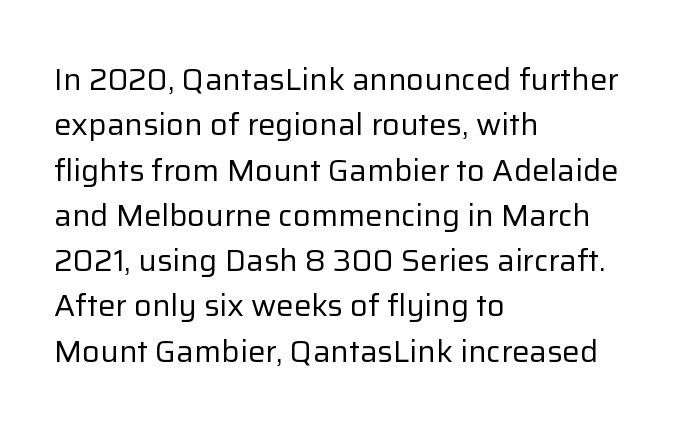
The image shows 31 px regular-weight sans-serif type, upright; set left-aligned, normal line spacing (1.46x), normal letter spacing, not underlined; low stroke contrast and a medium x-height.
